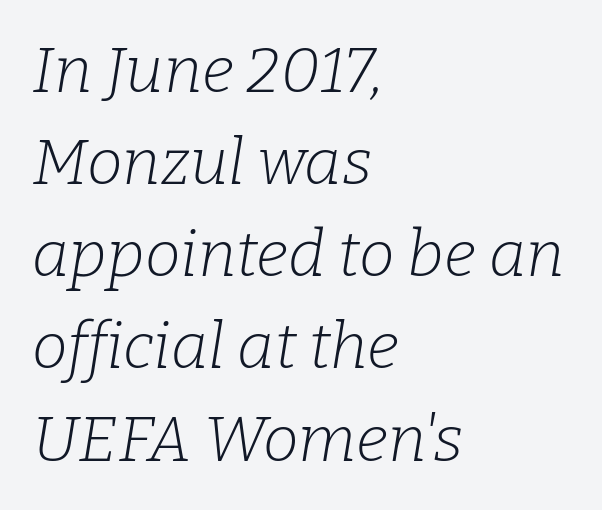
The image shows 64 px light serif type, italic (leaning right); set left-aligned, normal line spacing (1.44x), normal letter spacing, not underlined; low stroke contrast and a medium x-height.
